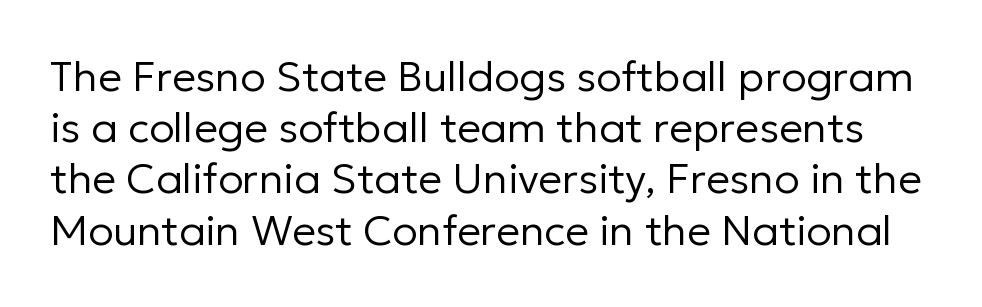
The image shows 42 px regular-weight sans-serif type, upright; set line spacing 1.22x, normal letter spacing, not underlined; low stroke contrast and a medium x-height.
